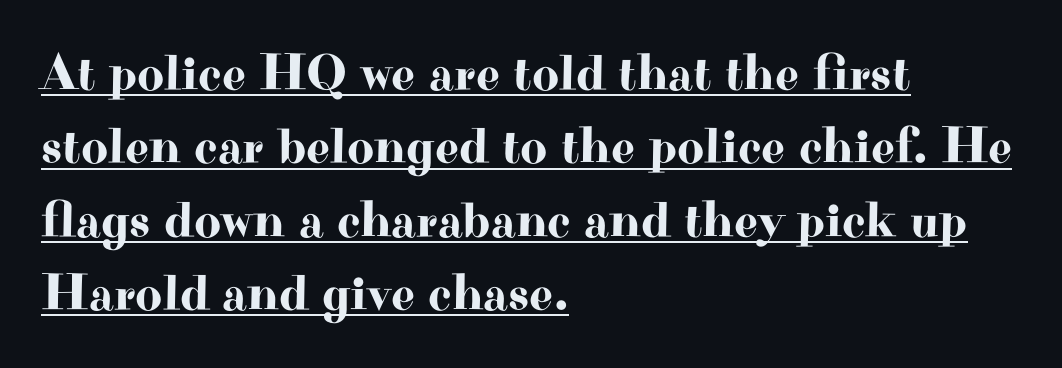
Q: Is the text italic (slanted)? A: No, it is upright.
Q: Is the typeface a serif or a sans-serif typeface? A: Serif.
Q: Is the text underlined? A: Yes.
Q: How is the paragraph aligned? A: Left-aligned.
Q: Is the spacing between letters normal or unusually wide? A: Normal.
Q: Is the spacing between lines tight, normal or loose? A: Normal.
Q: Width (condensed, normal, or wide)? A: Wide.
Q: Stroke contrast? A: High.
Q: x-height? A: Small.
Q: Monospaced? A: No.
